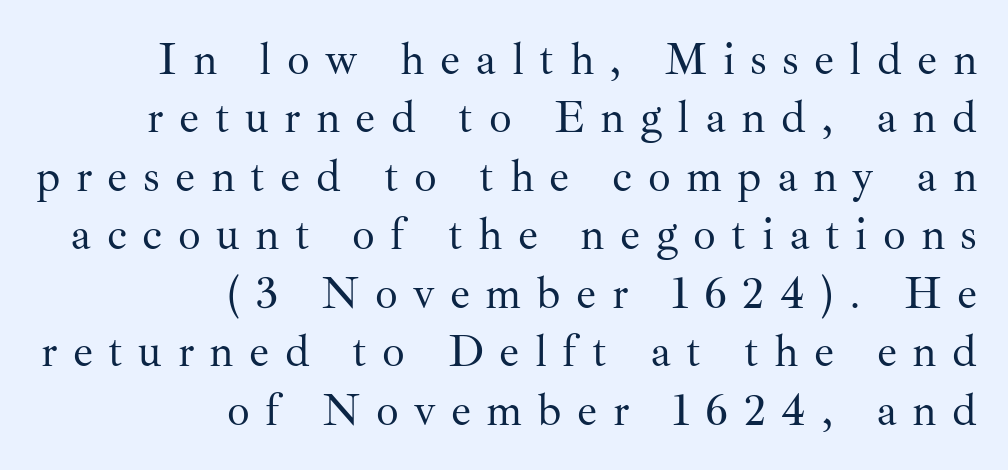
The image shows 45 px regular-weight serif type, upright; set right-aligned, normal line spacing (1.3x), unusually wide letter spacing (+0.34 em), not underlined; medium stroke contrast and a small x-height.
